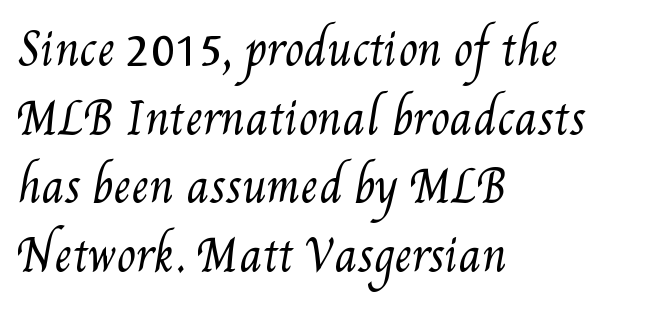
{"bold": "no", "weight": "regular", "width": "condensed", "stroke_contrast": "medium", "x_height": "small", "monospaced": "no", "underline": "no", "align": "left", "line_spacing": "normal", "line_spacing_ratio": 1.56, "letter_spacing": "normal", "letter_spacing_em": 0.0, "glyph_px": 44}
